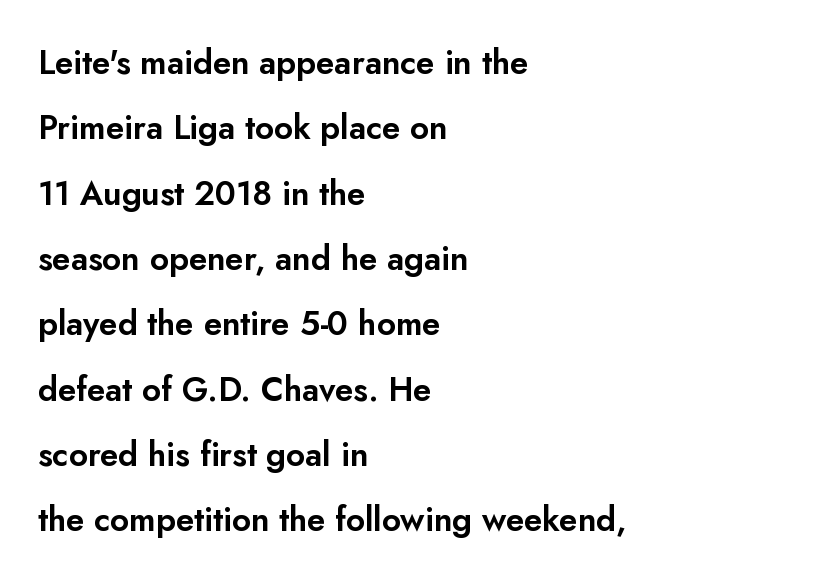
The image shows 33 px sans-serif type, upright; set left-aligned, loose line spacing (1.98x), normal letter spacing, not underlined; low stroke contrast and a small x-height.
